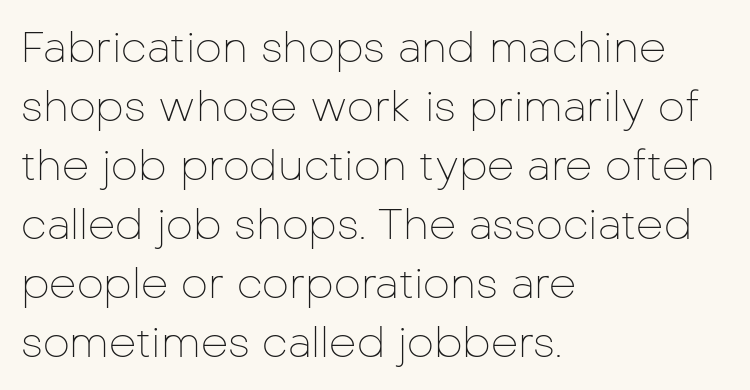
Spacing verdict: proportional, widths tailored to each character. The passage shown is not underscored anywhere. The glyphs in this specimen are sans serif. Honestly, the letter spacing is just normal — you wouldn't notice it.
